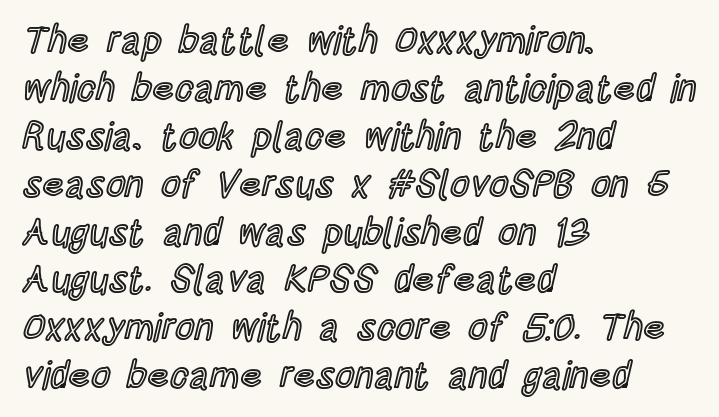
Q: Is the text italic (slanted)? A: Yes.
Q: Is the text underlined? A: No.
Q: How is the paragraph aligned? A: Left-aligned.
Q: Is the spacing between letters normal or unusually wide? A: Normal.
Q: Is the spacing between lines tight, normal or loose? A: Normal.
Q: Width (condensed, normal, or wide)? A: Condensed.
Q: x-height? A: Large.
Q: Monospaced? A: No.
